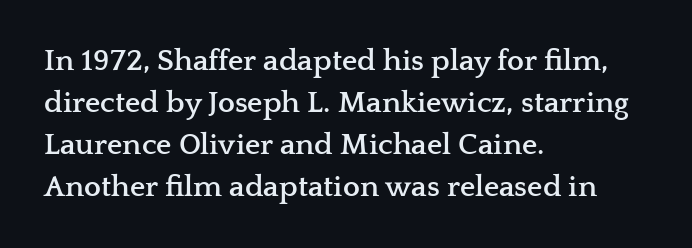
The image shows 30 px semibold, wide serif type, upright; set left-aligned, normal line spacing (1.4x), normal letter spacing, not underlined; low stroke contrast and a medium x-height.
